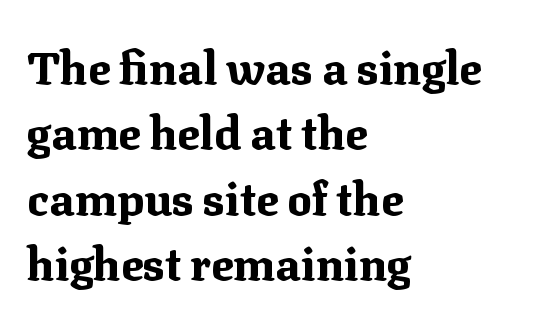
{"serif": "yes", "italic": "no", "bold": "yes", "weight": "bold", "width": "normal", "stroke_contrast": "medium", "x_height": "medium", "monospaced": "no", "underline": "no", "align": "left", "line_spacing": "normal", "line_spacing_ratio": 1.42, "letter_spacing": "normal", "letter_spacing_em": 0.0, "glyph_px": 46}
